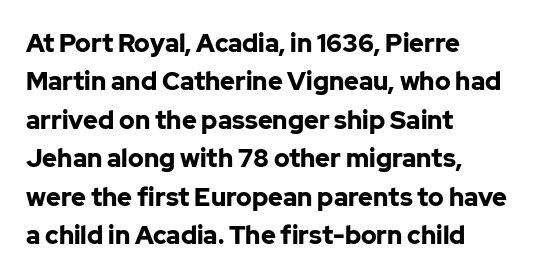
The image shows 25 px bold type, upright; set left-aligned, normal line spacing (1.54x), normal letter spacing, not underlined.
